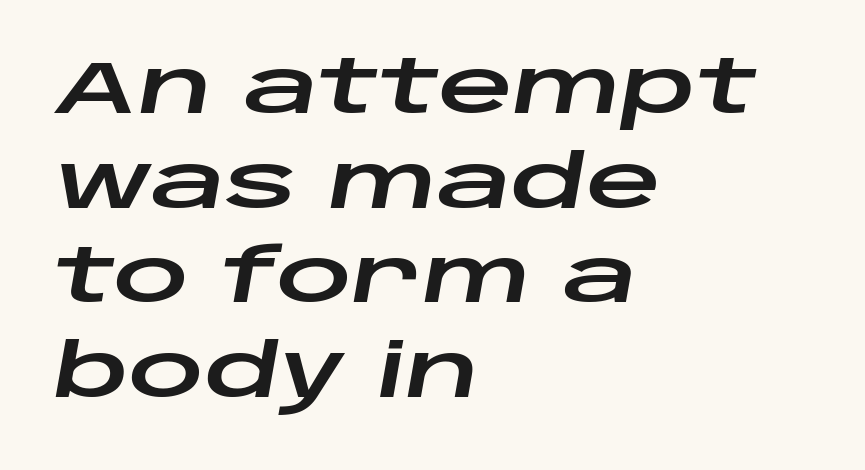
The image shows 74 px wide type, italic (leaning right); set left-aligned, normal line spacing (1.28x), normal letter spacing, not underlined; low stroke contrast and a large x-height.
